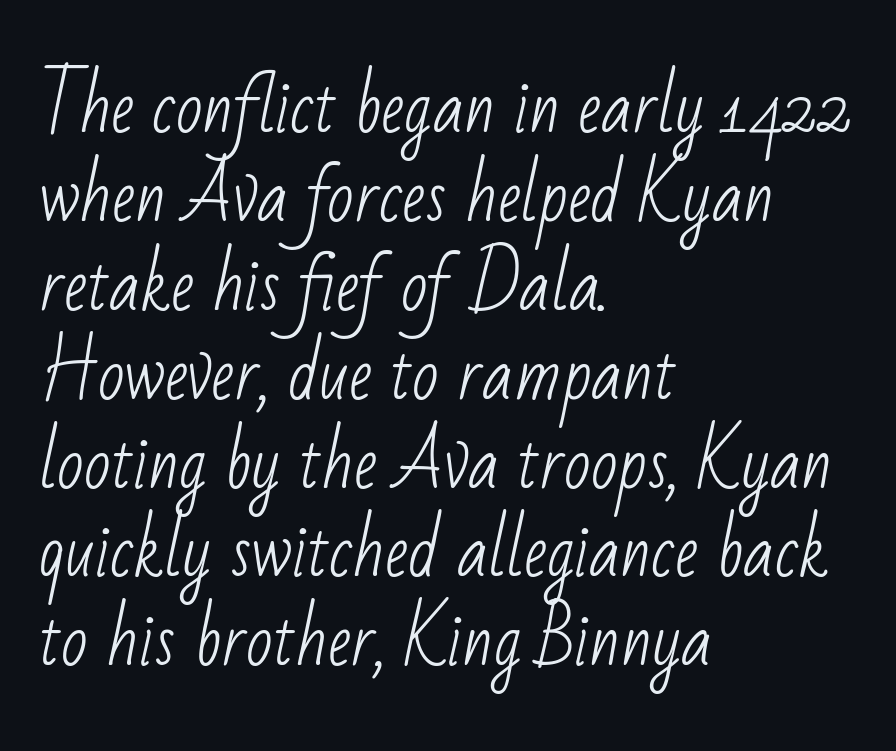
Q: Is the text bold? A: No.
Q: Is the typeface a serif or a sans-serif typeface? A: Sans-serif.
Q: Is the text underlined? A: No.
Q: How is the paragraph aligned? A: Left-aligned.
Q: Is the spacing between letters normal or unusually wide? A: Normal.
Q: Is the spacing between lines tight, normal or loose? A: Normal.
Q: Width (condensed, normal, or wide)? A: Condensed.
Q: Stroke contrast? A: Low.
Q: x-height? A: Small.
Q: Monospaced? A: No.
